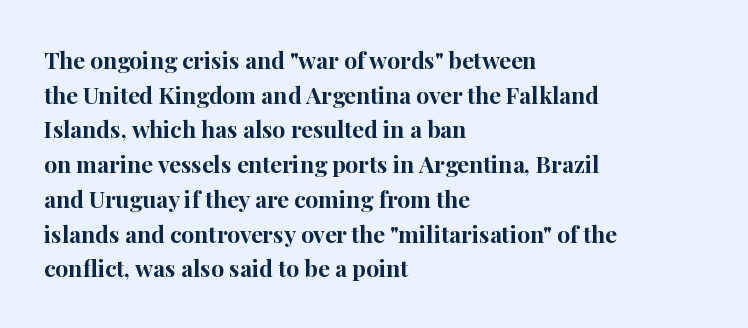
Every stem runs plumb, perpendicular to the baseline. The typesetting leans heavy: a genuine bold. Anything drawn beneath the words? Only blank space. The paragraph shown leans on its left margin. In terms of letterspacing, this is plain default setting. The space between consecutive lines is moderate.
